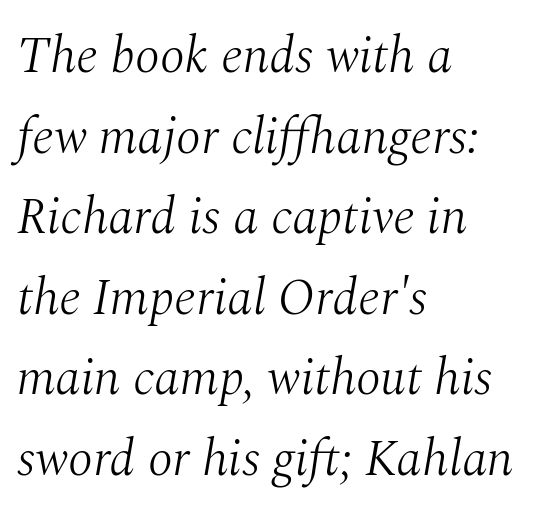
Q: Is the text bold? A: No.
Q: Is the text italic (slanted)? A: Yes, it leans right by about 10 degrees.
Q: Is the typeface a serif or a sans-serif typeface? A: Serif.
Q: Is the text underlined? A: No.
Q: How is the paragraph aligned? A: Left-aligned.
Q: Is the spacing between letters normal or unusually wide? A: Normal.
Q: Is the spacing between lines tight, normal or loose? A: Normal.
Q: Width (condensed, normal, or wide)? A: Normal.
Q: Stroke contrast? A: Medium.
Q: x-height? A: Medium.
Q: Monospaced? A: No.
